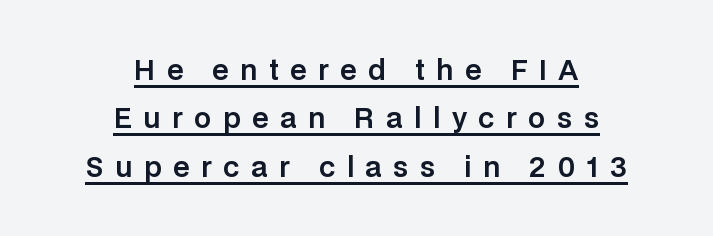
Q: Is the text italic (slanted)? A: No, it is upright.
Q: Is the text underlined? A: Yes.
Q: How is the paragraph aligned? A: Centered.
Q: Is the spacing between letters normal or unusually wide? A: Unusually wide.
